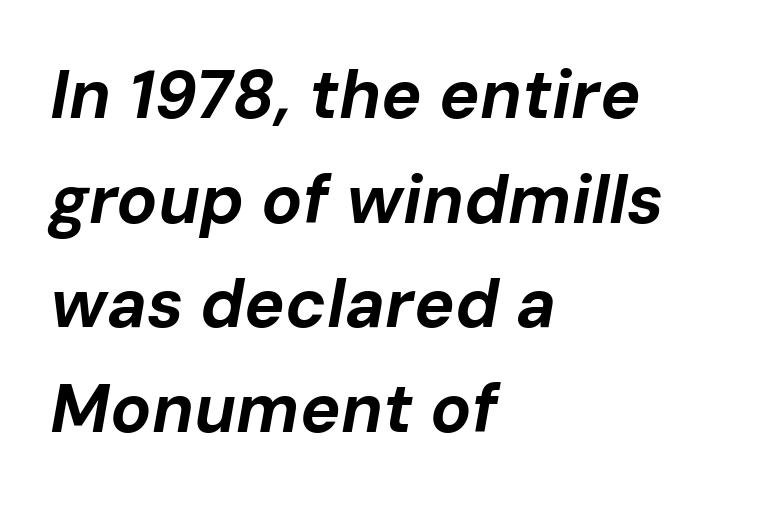
The image shows 68 px bold type, italic (leaning right); set left-aligned, normal line spacing (1.54x), normal letter spacing, not underlined; low stroke contrast and a medium x-height.
